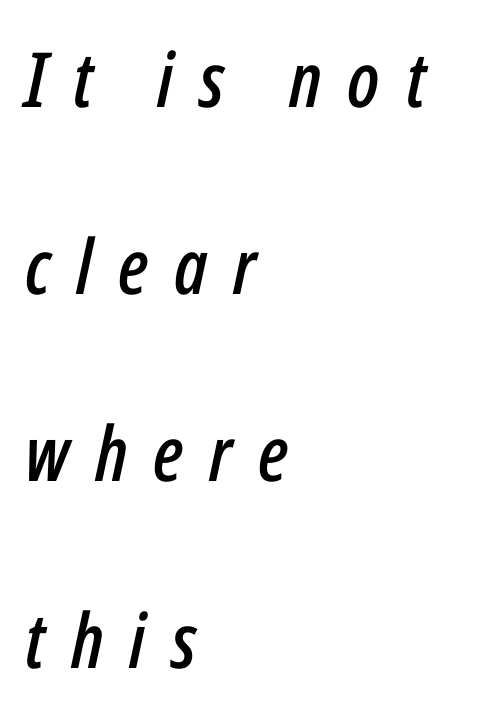
Horizontally, the lines are justified to the leading edge only. If you drew a line through each stem, it would be angled. Here the designer chose a conventional face with non-uniform glyph widths. How would I describe the line gaps? Wide and relaxed. Inter-character spacing is expanded well beyond the font's built-in metrics. Check the space under the baseline: it is left empty.
